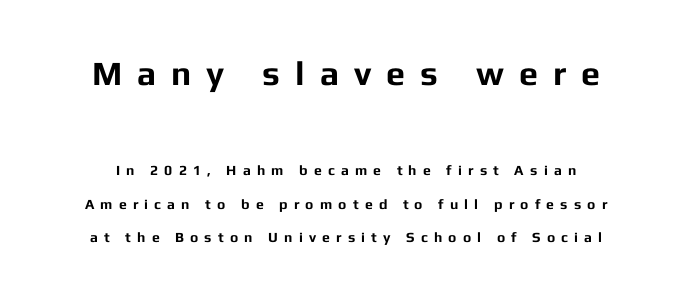
Q: Is the text bold? A: Yes.
Q: Is the text italic (slanted)? A: No, it is upright.
Q: Is the typeface a serif or a sans-serif typeface? A: Sans-serif.
Q: Is the text underlined? A: No.
Q: Is the spacing between letters normal or unusually wide? A: Unusually wide.
Q: Is the spacing between lines tight, normal or loose? A: Loose.
Q: Which block of text is set in a larger size, the first (top) or the second (bottom)? A: The first (top) one.
Q: Width (condensed, normal, or wide)? A: Normal.
Q: Stroke contrast? A: Low.
Q: x-height? A: Medium.
Q: Monospaced? A: No.
